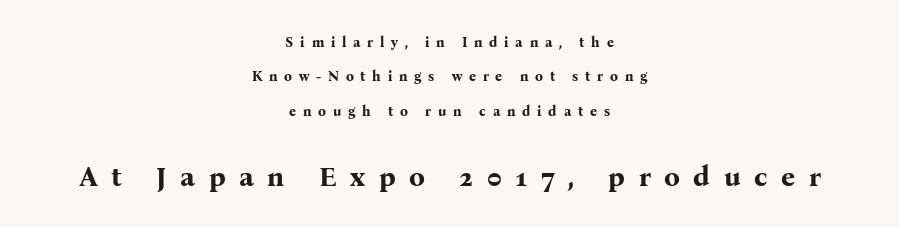
Q: Is the text bold? A: Yes.
Q: Is the text italic (slanted)? A: No, it is upright.
Q: Is the typeface a serif or a sans-serif typeface? A: Serif.
Q: Is the text underlined? A: No.
Q: How is the paragraph aligned? A: Centered.
Q: Is the spacing between letters normal or unusually wide? A: Unusually wide.
Q: Is the spacing between lines tight, normal or loose? A: Loose.
Q: Which block of text is set in a larger size, the first (top) or the second (bottom)? A: The second (bottom) one.
Q: Width (condensed, normal, or wide)? A: Normal.
Q: Stroke contrast? A: Medium.
Q: x-height? A: Medium.
Q: Monospaced? A: No.
